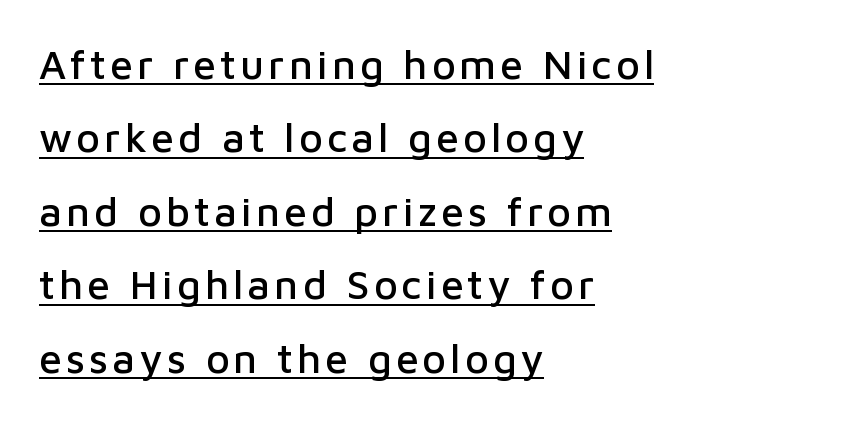
{"serif": "no", "italic": "no", "width": "normal", "stroke_contrast": "low", "x_height": "medium", "monospaced": "no", "underline": "yes", "align": "left", "line_spacing_ratio": 1.79, "glyph_px": 41}
